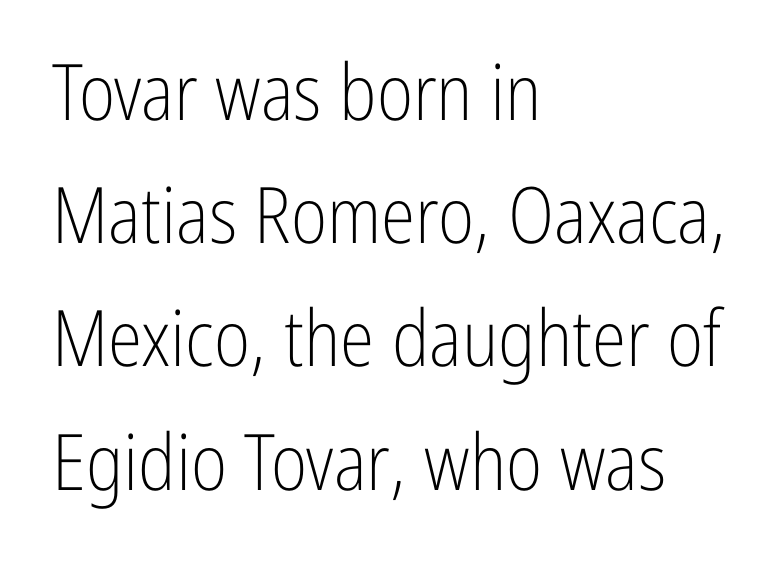
{"serif": "no", "italic": "no", "bold": "no", "weight": "light", "width": "condensed", "stroke_contrast": "low", "x_height": "medium", "monospaced": "no", "underline": "no", "align": "left", "line_spacing": "normal", "line_spacing_ratio": 1.58, "letter_spacing": "normal", "letter_spacing_em": 0.0, "glyph_px": 78}
